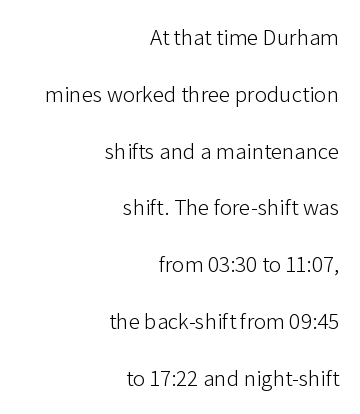
The image shows 23 px text type, upright; set right-aligned, loose line spacing (2.47x), normal letter spacing, not underlined.
